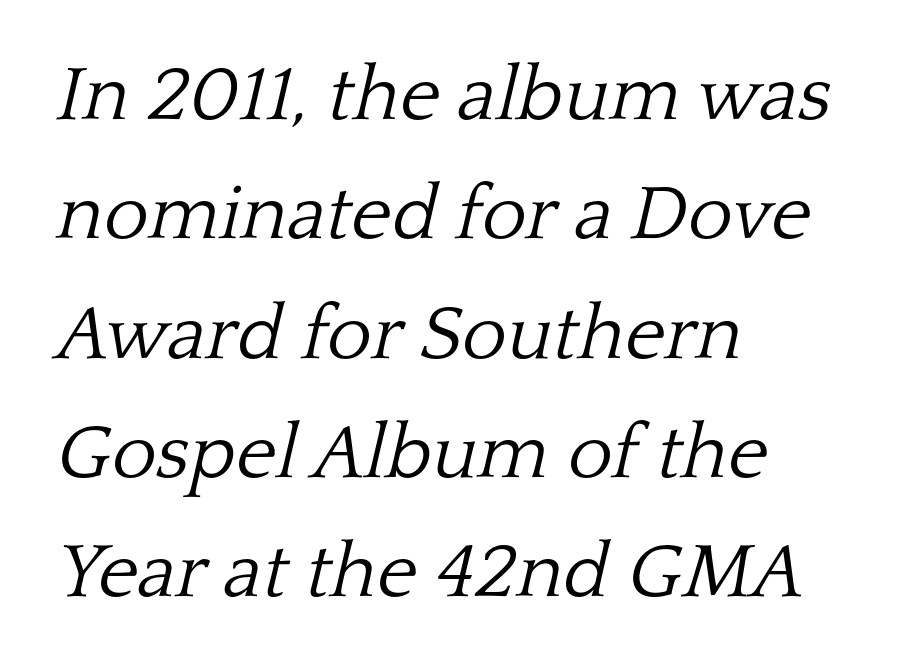
Q: Is the text bold? A: No.
Q: Is the text italic (slanted)? A: Yes, it leans right by about 13 degrees.
Q: Is the typeface a serif or a sans-serif typeface? A: Serif.
Q: Is the text underlined? A: No.
Q: How is the paragraph aligned? A: Left-aligned.
Q: Is the spacing between letters normal or unusually wide? A: Normal.
Q: Is the spacing between lines tight, normal or loose? A: Normal.
Q: Width (condensed, normal, or wide)? A: Normal.
Q: Stroke contrast? A: Low.
Q: x-height? A: Medium.
Q: Monospaced? A: No.
